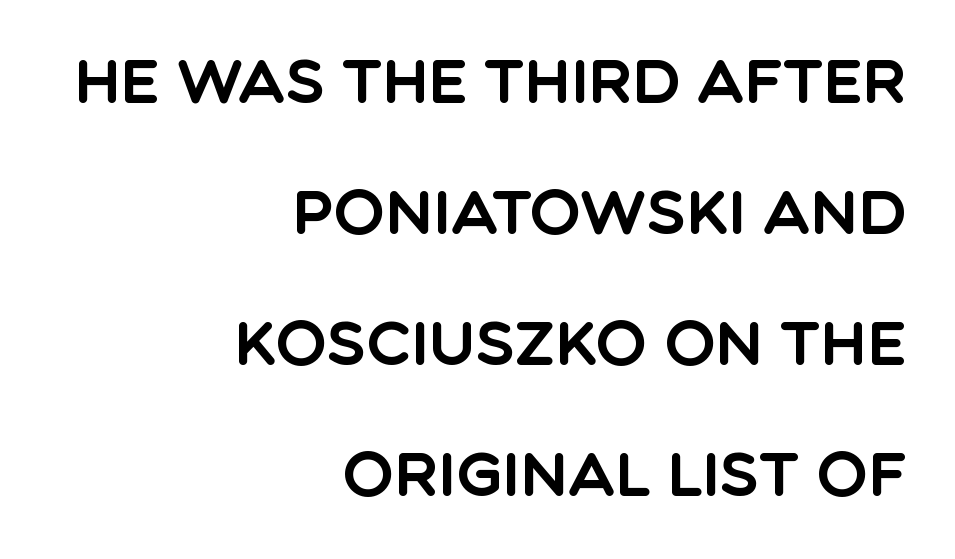
{"serif": "no", "italic": "no", "width": "normal", "x_height": "large", "monospaced": "no", "underline": "no", "align": "right", "line_spacing": "loose", "line_spacing_ratio": 2.15, "letter_spacing": "normal", "letter_spacing_em": 0.0, "glyph_px": 61}
